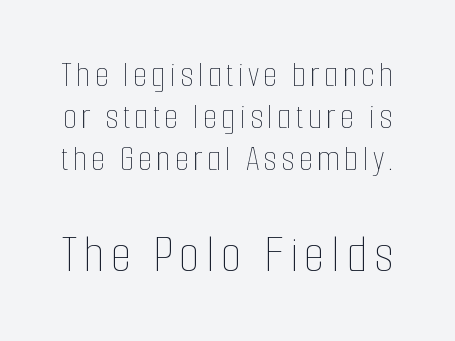
Q: Is the text bold? A: No.
Q: Is the text italic (slanted)? A: No, it is upright.
Q: Is the text underlined? A: No.
Q: Is the spacing between lines tight, normal or loose? A: Tight.
Q: Which block of text is set in a larger size, the first (top) or the second (bottom)? A: The second (bottom) one.
Q: Width (condensed, normal, or wide)? A: Condensed.
Q: Stroke contrast? A: Low.
Q: x-height? A: Medium.
Q: Monospaced? A: No.
